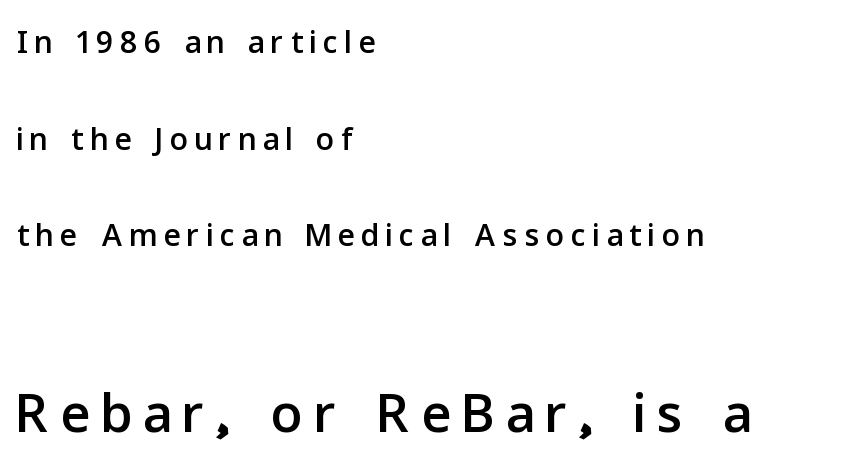
{"serif": "no", "italic": "no", "width": "normal", "stroke_contrast": "low", "x_height": "medium", "monospaced": "no", "underline": "no", "align": "left", "line_spacing": "loose", "line_spacing_ratio": 2.15, "larger_block": "second", "size_ratio": 1.73, "glyph_px": 78}
